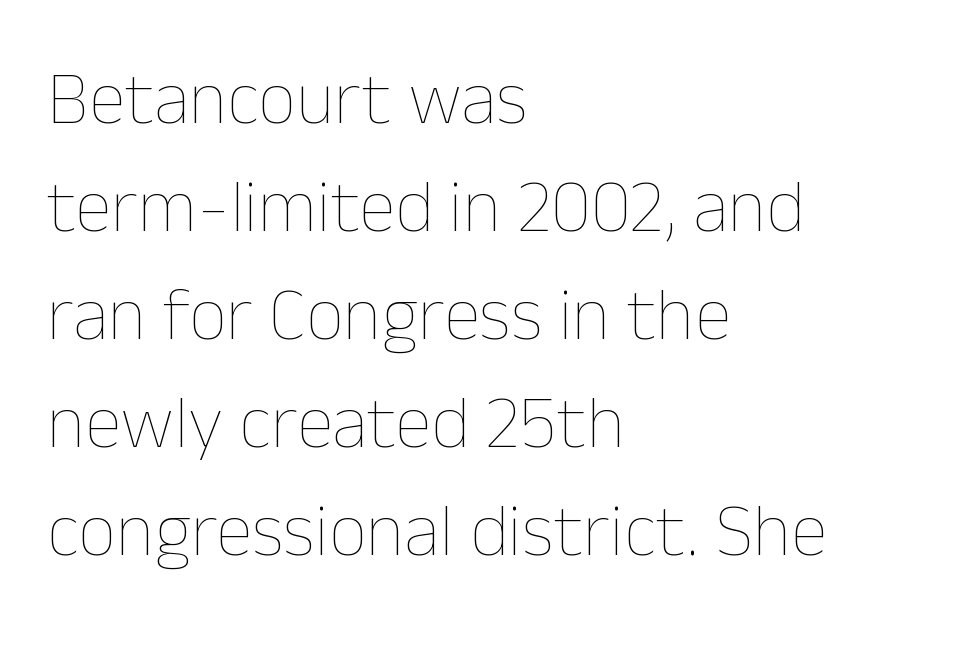
Q: Is the text bold? A: No.
Q: Is the text italic (slanted)? A: No, it is upright.
Q: Is the text underlined? A: No.
Q: How is the paragraph aligned? A: Left-aligned.
Q: Is the spacing between letters normal or unusually wide? A: Normal.
Q: Is the spacing between lines tight, normal or loose? A: Normal.
Q: Width (condensed, normal, or wide)? A: Normal.
Q: Stroke contrast? A: Low.
Q: x-height? A: Medium.
Q: Monospaced? A: No.
